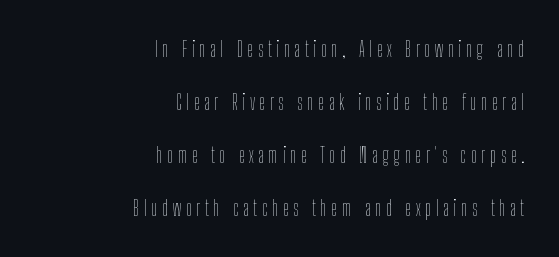
You could only call the tracking loose — the letters float apart. Posture: vertical. The space directly below the letters is spotless. Each line ends at the same right margin while the left side varies. Weight: regular or lighter. A typesetter would call this leading open, well beyond the default.
